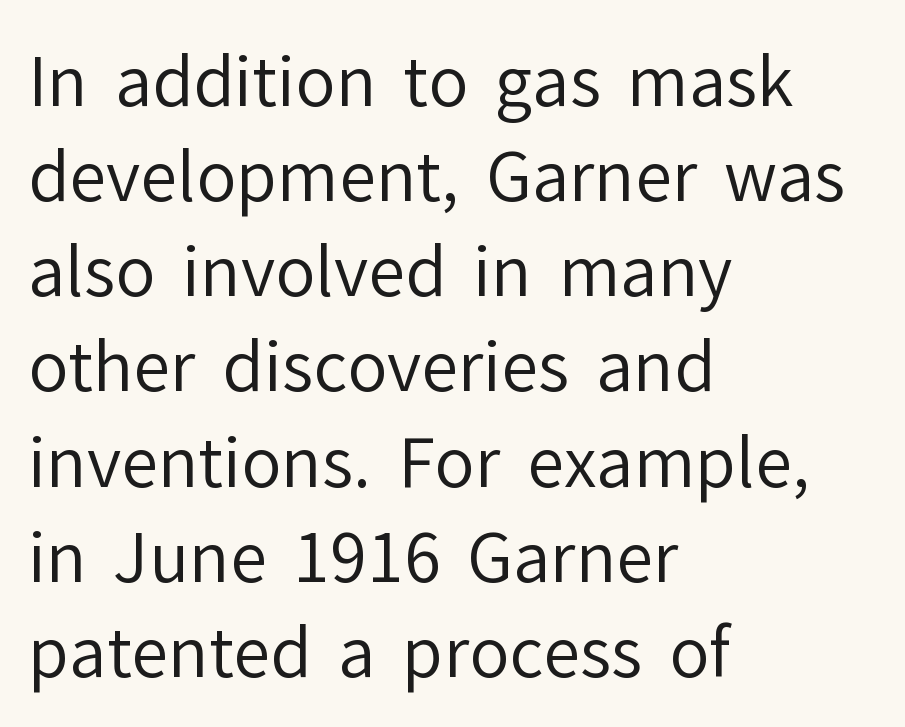
{"serif": "no", "italic": "no", "bold": "no", "weight": "regular", "width": "normal", "stroke_contrast": "low", "x_height": "medium", "monospaced": "no", "underline": "no", "align": "left", "line_spacing": "normal", "line_spacing_ratio": 1.42, "letter_spacing": "normal", "letter_spacing_em": 0.0, "glyph_px": 67}
